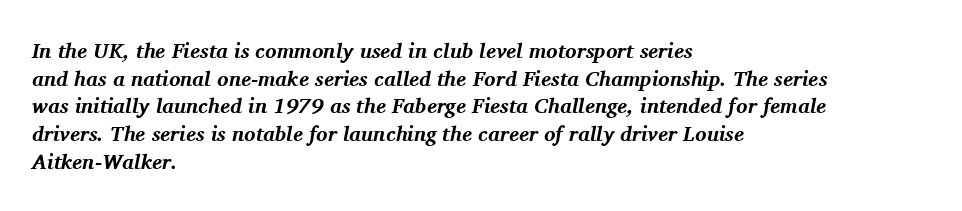
Q: Is the text bold? A: Yes.
Q: Is the text italic (slanted)? A: Yes, it leans right by about 11 degrees.
Q: Is the text underlined? A: No.
Q: How is the paragraph aligned? A: Left-aligned.
Q: Is the spacing between letters normal or unusually wide? A: Normal.
Q: Is the spacing between lines tight, normal or loose? A: Normal.
